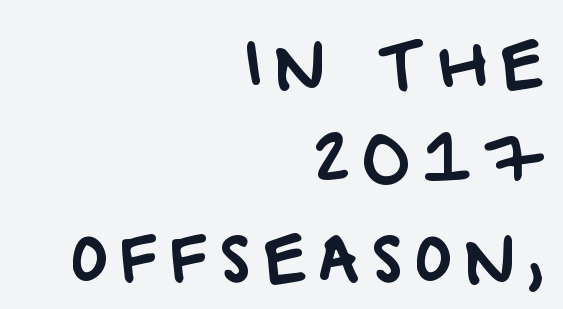
Q: Is the typeface a serif or a sans-serif typeface? A: Sans-serif.
Q: Is the text underlined? A: No.
Q: How is the paragraph aligned? A: Right-aligned.
Q: Is the spacing between letters normal or unusually wide? A: Unusually wide.
Q: Is the spacing between lines tight, normal or loose? A: Normal.
Q: Width (condensed, normal, or wide)? A: Normal.
Q: Stroke contrast? A: Low.
Q: x-height? A: Large.
Q: Monospaced? A: No.
